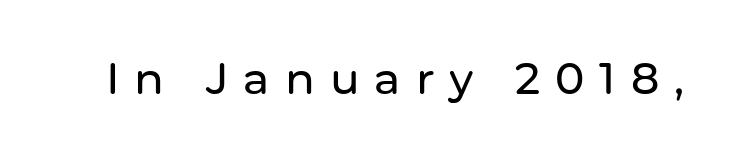
The image shows 44 px sans-serif type, upright; set unusually wide letter spacing (+0.34 em), not underlined; low stroke contrast and a medium x-height.
